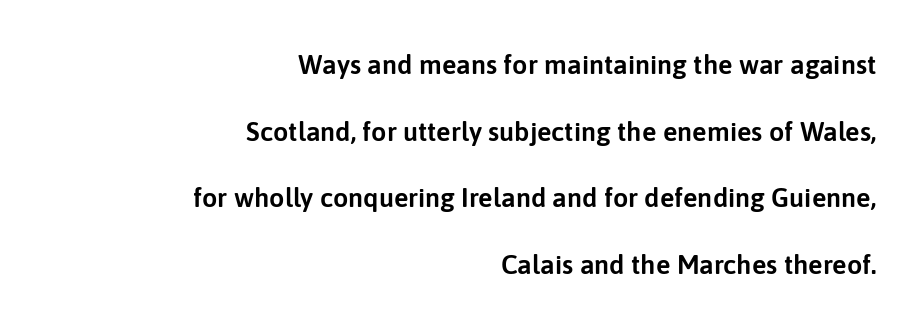
The image shows 27 px text type, upright; set right-aligned, loose line spacing (2.47x), normal letter spacing, not underlined.
